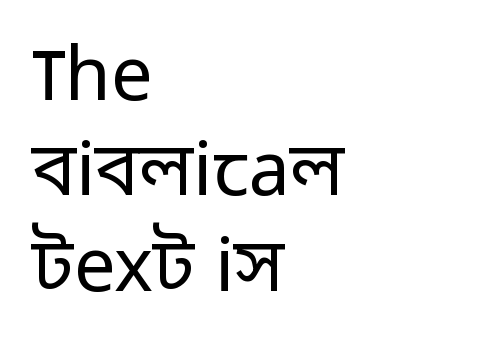
Stems and bowls with no extra thickness — not bold. The typesetter chose a ragged-right arrangement here. Nope, not italic — everything's standing straight. Evenly set lines give the paragraph a standard silhouette. The foot of each line stays bare and open.
